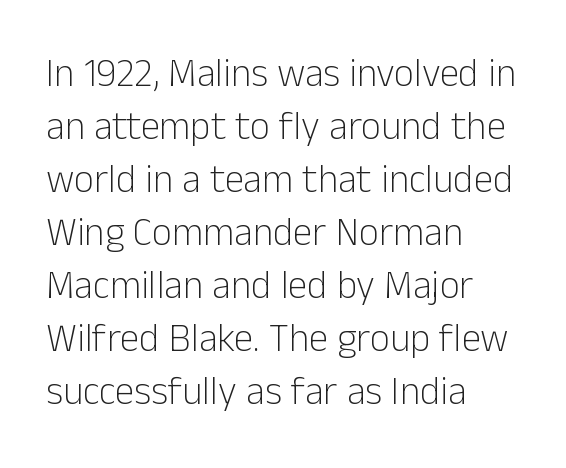
Q: Is the text bold? A: No.
Q: Is the text italic (slanted)? A: No, it is upright.
Q: Is the typeface a serif or a sans-serif typeface? A: Sans-serif.
Q: Is the text underlined? A: No.
Q: How is the paragraph aligned? A: Left-aligned.
Q: Is the spacing between letters normal or unusually wide? A: Normal.
Q: Is the spacing between lines tight, normal or loose? A: Normal.
Q: Width (condensed, normal, or wide)? A: Normal.
Q: Stroke contrast? A: Low.
Q: x-height? A: Medium.
Q: Monospaced? A: No.
